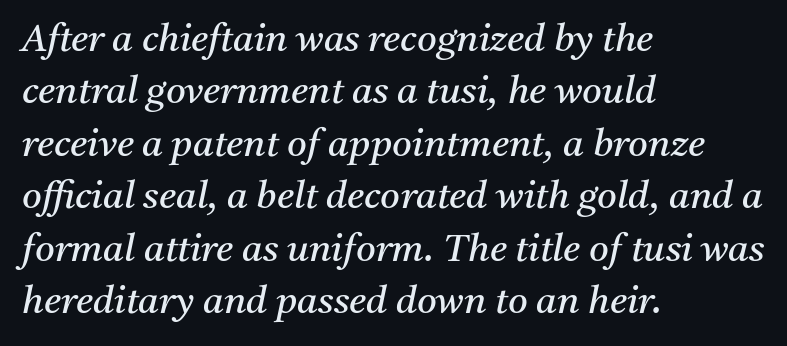
The line texture is even and compact thanks to regular tracking. Think of a printed novel: that variable character pitch is what you see here. An italicized treatment has been applied to the whole sample. The string is rendered with underlining switched off.
